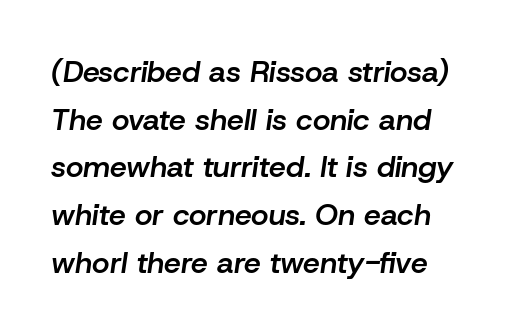
{"italic": "yes", "lean": "right", "slant_degrees": 8, "bold": "semi", "weight": "semibold", "width": "normal", "stroke_contrast": "low", "x_height": "medium", "monospaced": "no", "underline": "no", "line_spacing": "normal", "line_spacing_ratio": 1.59, "letter_spacing": "normal", "letter_spacing_em": 0.0, "glyph_px": 30}
